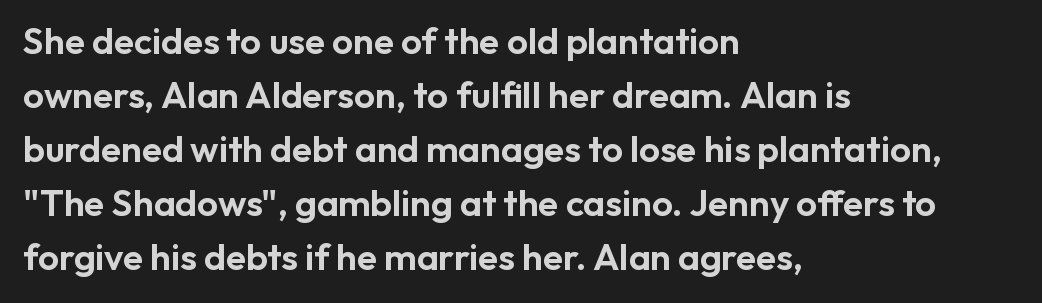
{"serif": "no", "italic": "no", "width": "normal", "stroke_contrast": "low", "x_height": "medium", "monospaced": "no", "underline": "no", "align": "left", "line_spacing": "normal", "line_spacing_ratio": 1.46, "letter_spacing": "normal", "letter_spacing_em": 0.0, "glyph_px": 37}
